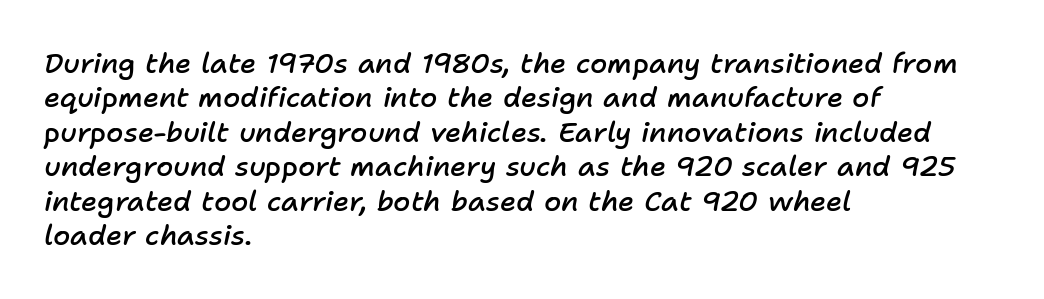
The image shows 28 px semibold type, italic (leaning right); set left-aligned, line spacing 1.23x, normal letter spacing, not underlined; low stroke contrast and a medium x-height.
